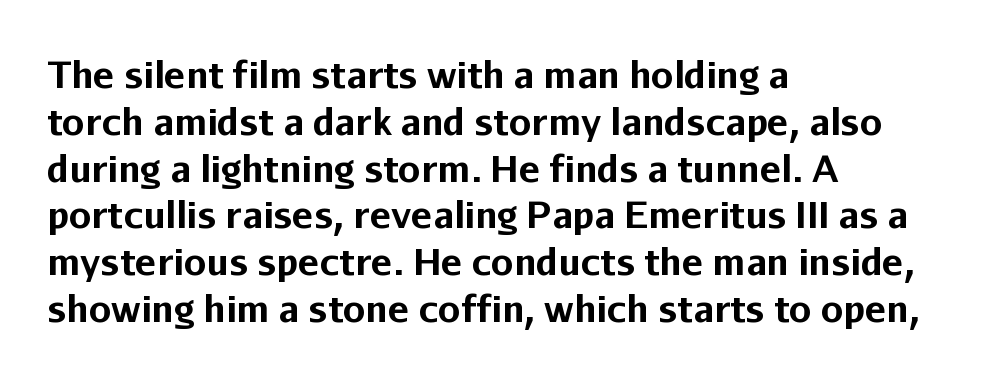
The image shows 36 px bold sans-serif type, upright; set left-aligned, normal line spacing (1.3x), normal letter spacing, not underlined; low stroke contrast and a medium x-height.
